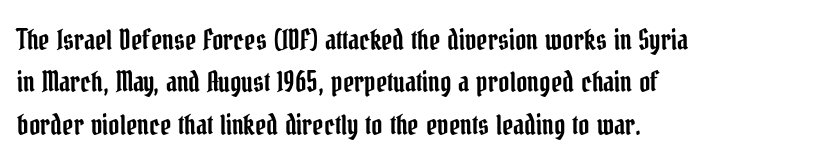
Successive baselines arrive at the customary interval. Tall strokes in this sample are plumb rather than angled. Where is the straight margin? On the left. Lines of text with bare space underneath. Each word holds together tightly as a unit, with standard inter-letter gaps.
